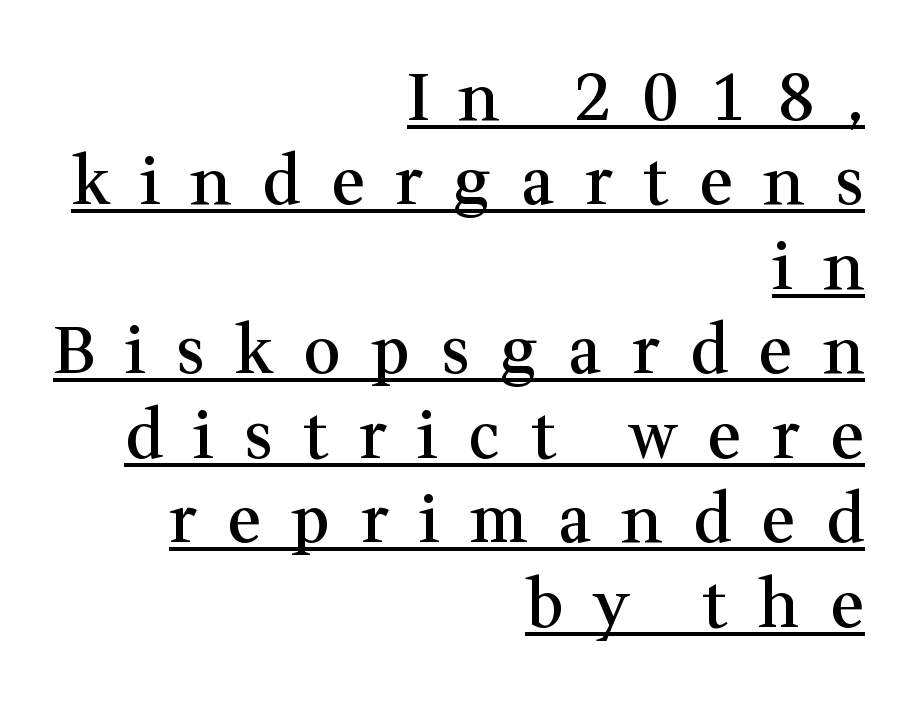
Q: Is the text bold? A: Semi-bold.
Q: Is the text italic (slanted)? A: No, it is upright.
Q: Is the typeface a serif or a sans-serif typeface? A: Serif.
Q: Is the text underlined? A: Yes.
Q: How is the paragraph aligned? A: Right-aligned.
Q: Is the spacing between letters normal or unusually wide? A: Unusually wide.
Q: Is the spacing between lines tight, normal or loose? A: Normal.
Q: Width (condensed, normal, or wide)? A: Normal.
Q: Stroke contrast? A: Medium.
Q: x-height? A: Medium.
Q: Monospaced? A: No.
